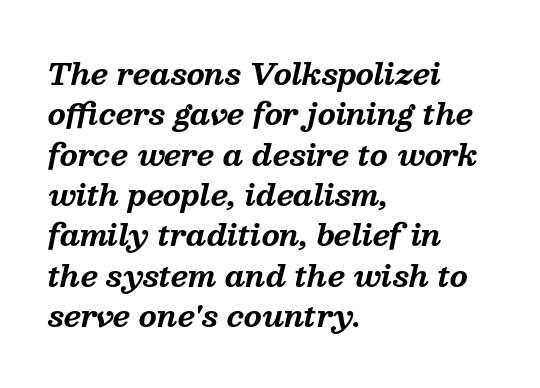
Q: Is the text bold? A: Yes.
Q: Is the text italic (slanted)? A: Yes, it leans right by about 13 degrees.
Q: Is the typeface a serif or a sans-serif typeface? A: Serif.
Q: Is the text underlined? A: No.
Q: How is the paragraph aligned? A: Left-aligned.
Q: Is the spacing between letters normal or unusually wide? A: Normal.
Q: Is the spacing between lines tight, normal or loose? A: Normal.
Q: Width (condensed, normal, or wide)? A: Normal.
Q: Stroke contrast? A: Medium.
Q: x-height? A: Medium.
Q: Monospaced? A: No.
